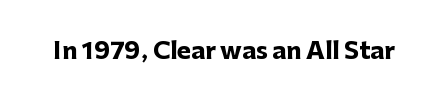
Q: Is the text bold? A: Yes.
Q: Is the text italic (slanted)? A: No, it is upright.
Q: Is the text underlined? A: No.
Q: Is the spacing between letters normal or unusually wide? A: Normal.
